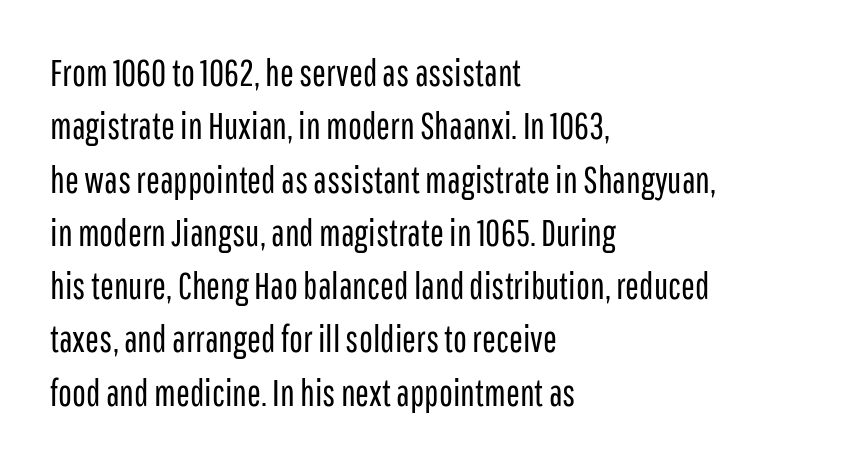
The image shows 37 px regular-weight, condensed sans-serif type, upright; set left-aligned, normal line spacing (1.44x), normal letter spacing, not underlined; low stroke contrast and a medium x-height.
